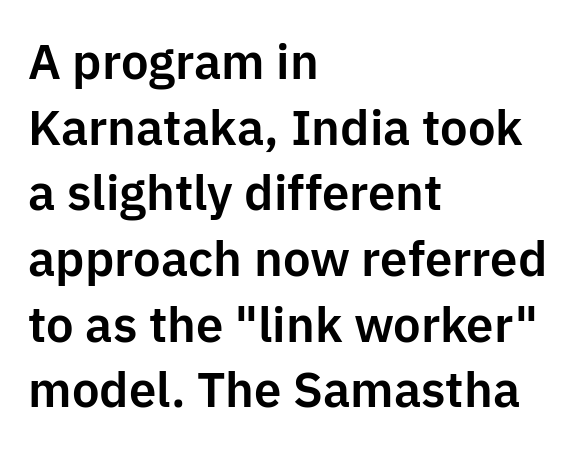
{"serif": "no", "italic": "no", "width": "normal", "stroke_contrast": "low", "x_height": "medium", "monospaced": "no", "underline": "no", "align": "left", "line_spacing": "normal", "line_spacing_ratio": 1.34, "letter_spacing": "normal", "letter_spacing_em": 0.0, "glyph_px": 49}
